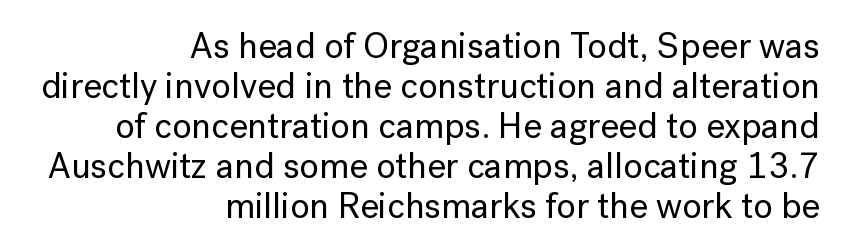
{"serif": "no", "italic": "no", "width": "normal", "stroke_contrast": "low", "x_height": "medium", "monospaced": "no", "underline": "no", "align": "right", "line_spacing": "tight", "line_spacing_ratio": 1.11, "letter_spacing": "normal", "letter_spacing_em": 0.0, "glyph_px": 36}
